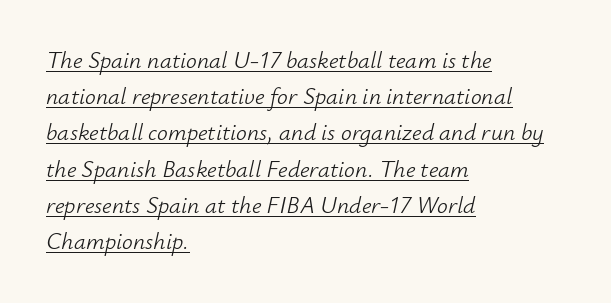
The image shows 24 px text type, italic (leaning right); set left-aligned, normal line spacing (1.51x), normal letter spacing, underlined.
